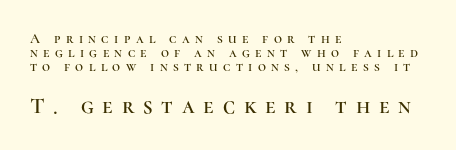
Q: Is the text italic (slanted)? A: No, it is upright.
Q: Is the text underlined? A: No.
Q: How is the paragraph aligned? A: Left-aligned.
Q: Is the spacing between letters normal or unusually wide? A: Unusually wide.
Q: Is the spacing between lines tight, normal or loose? A: Tight.
Q: Which block of text is set in a larger size, the first (top) or the second (bottom)? A: The second (bottom) one.
